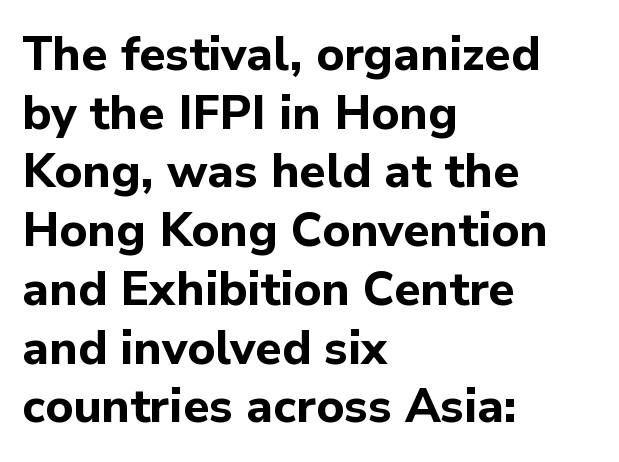
{"serif": "no", "italic": "no", "bold": "yes", "weight": "bold", "width": "normal", "stroke_contrast": "low", "x_height": "medium", "monospaced": "no", "underline": "no", "align": "left", "line_spacing": "normal", "line_spacing_ratio": 1.25, "letter_spacing": "normal", "letter_spacing_em": 0.0, "glyph_px": 47}
